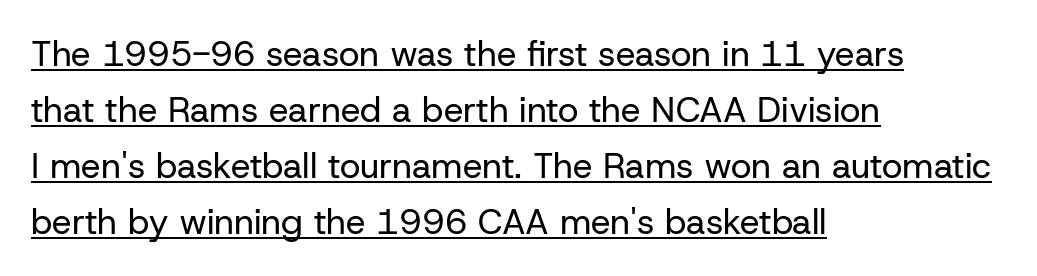
This is roman type, the default non-slanted kind. The letterforms sit shoulder to shoulder at normal distance. The passage shown is underscored from start to finish. Horizontal bands of white between lines are of average thickness. To sum up the face: it is a sans, with no serifs. Is this a fixed-width face? No — the glyphs have proportional, varying widths.
